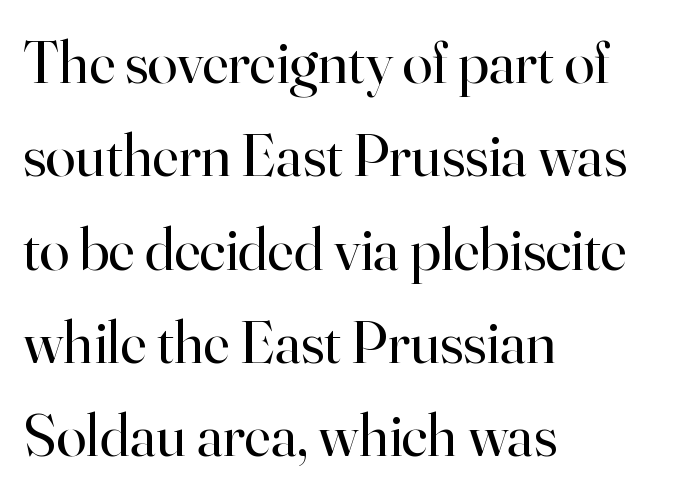
Letterform terminals end in serifs throughout the passage. Observe the ordinary spacing: letters are neighbours, not strangers. One-word summary of the alignment: left. If you measured baseline to baseline, you'd find a middling distance. Stroke mass is kept to a normal reading level or below.
